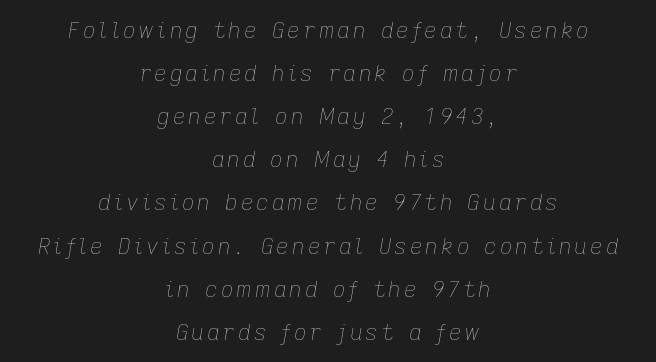
Casual observation: everything's sitting right in the middle. Weight class: somewhere from thin through regular. Line spacing here is loose. Italic? Definitely — the glyphs are oblique. Nobody drew a line under any word here.
